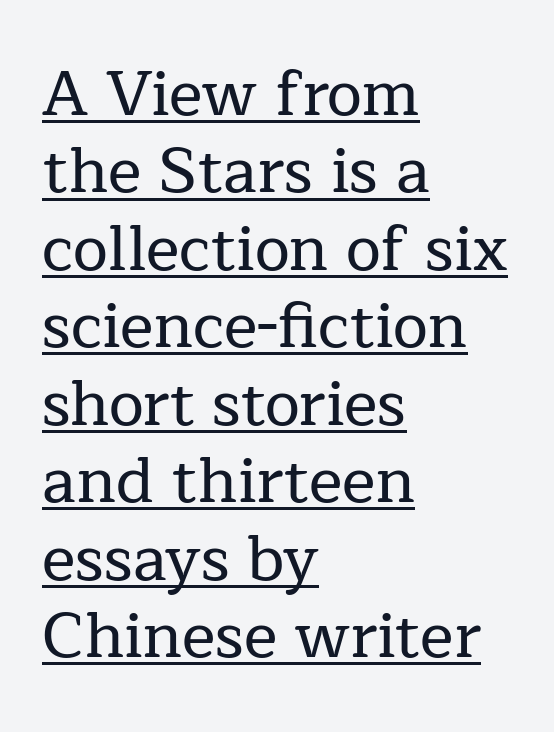
The face used here appears with an underline applied. The line texture is even and compact thanks to regular tracking. If you drew a ruler down the left edge, every line would touch it. Spacing verdict: proportional, widths tailored to each character. Letterform terminals end in serifs throughout the passage. Quick note: not italic, upright.
